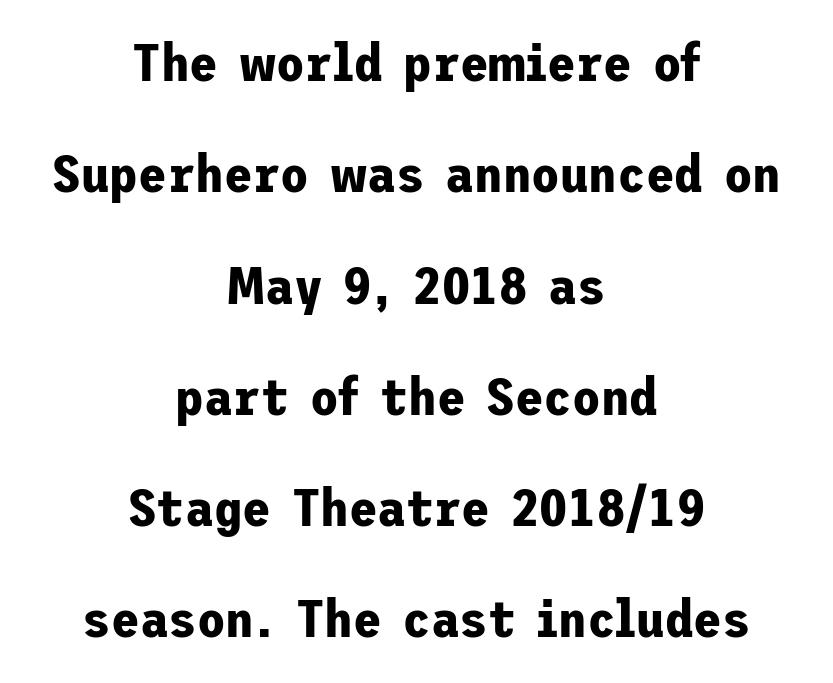
The image shows 52 px bold sans-serif type, upright; set centered, loose line spacing (2.14x), normal letter spacing, not underlined; low stroke contrast and a medium x-height.
